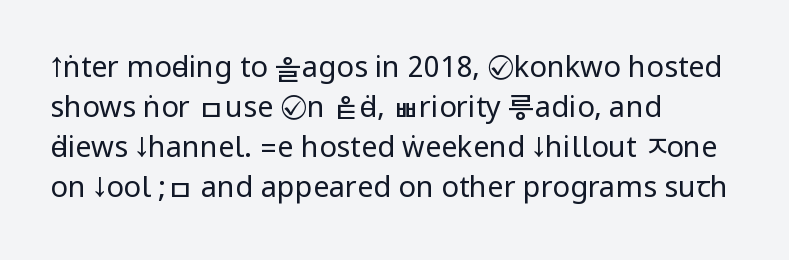
Does the leading feel generous? No, just average. The weight would be labelled regular, book, light, or lighter still. Designer's note — italics off, roman on. Short and long lines alike share a common starting point at left.
